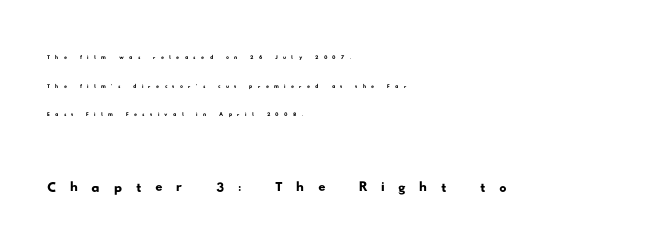
The text was rendered using a sans face with plain stroke endings. Is this a fixed-width face? No — the glyphs have proportional, varying widths. The typesetter chose a ragged-right arrangement here. Character size in the trailing block exceeds that of the leading block.
